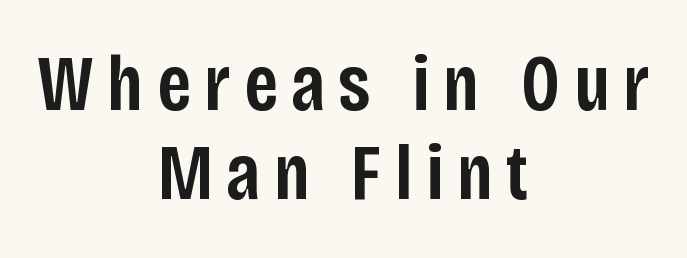
Q: Is the text bold? A: Semi-bold.
Q: Is the text italic (slanted)? A: No, it is upright.
Q: Is the typeface a serif or a sans-serif typeface? A: Sans-serif.
Q: Is the text underlined? A: No.
Q: How is the paragraph aligned? A: Centered.
Q: Is the spacing between lines tight, normal or loose? A: Tight.
Q: Width (condensed, normal, or wide)? A: Condensed.
Q: Stroke contrast? A: Low.
Q: x-height? A: Large.
Q: Monospaced? A: No.
